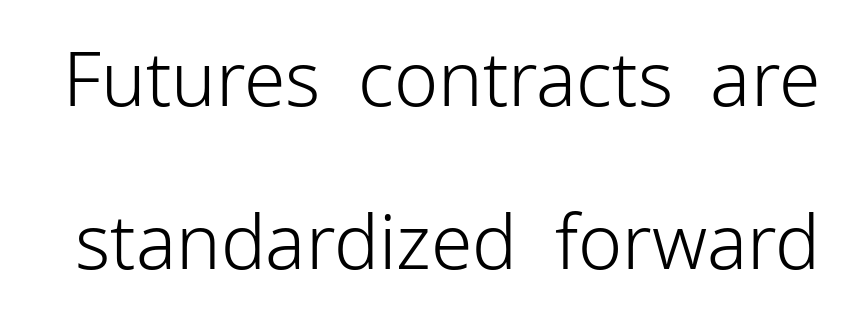
Does the type have serifs? No, each stem ends abruptly. Upright lettering throughout. You could call the tracking neutral — neither tight nor loose. Glance below the letters and you will spot only blank space. The passage shown is not bold in any degree. Do the characters align in a grid? No, the font is proportional.
